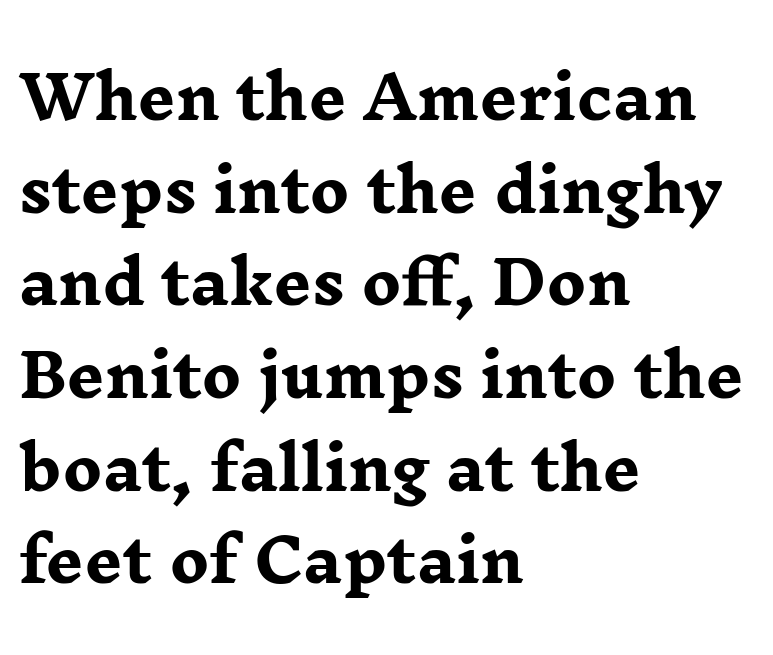
These lines were composed using upright roman letters. Where is the straight margin? On the left. The face used here is seriffed, in the tradition of book romans. Note the varied advance widths — an 'i' is clearly narrower than an 'm'.
